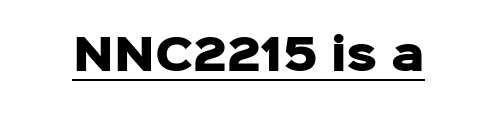
Every word sits above its own underline. Each letter keeps its own natural width here, so spacing adapts to shape. Nothing sits at the stroke ends, so this counts as sans-serif. I'd describe the lettering as bold — thick and assertive.
